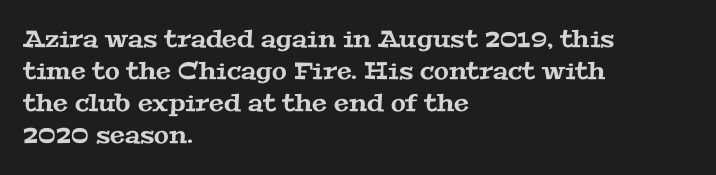
Q: Is the text underlined? A: No.
Q: How is the paragraph aligned? A: Left-aligned.
Q: Is the spacing between letters normal or unusually wide? A: Normal.
Q: Is the spacing between lines tight, normal or loose? A: Normal.
